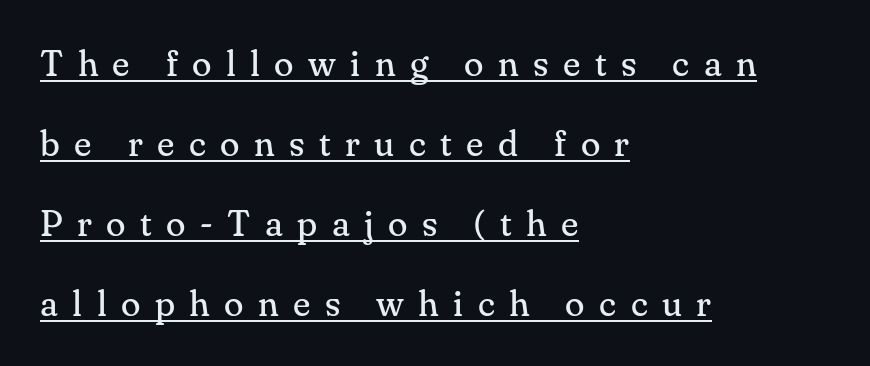
Here the designer chose a conventional face with non-uniform glyph widths. Notice how a bar underscores the lettering throughout. The tracking jumps out immediately: characters are airy and widely separated. The typesetter chose a ragged-right arrangement here. These glyphs show unthickened strokes, regular width or finer. Yep, those are serifs on the letters.
